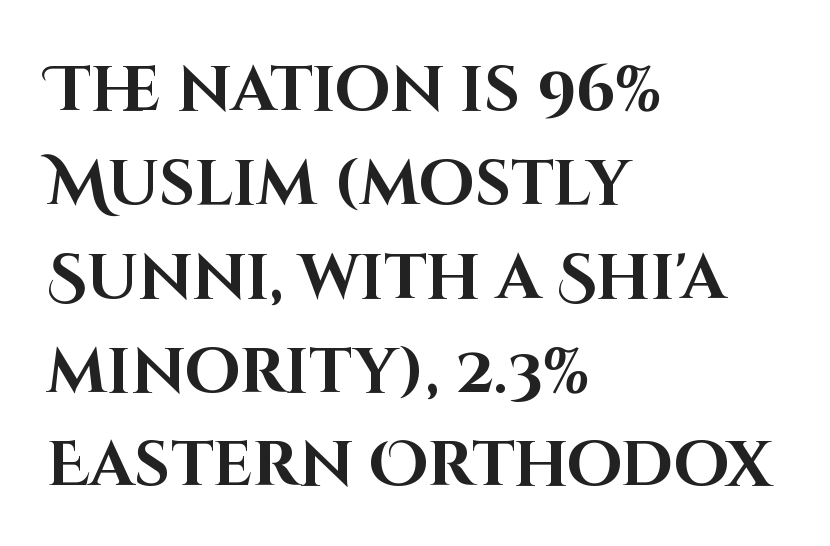
Q: Is the text bold? A: Yes.
Q: Is the text italic (slanted)? A: No, it is upright.
Q: Is the typeface a serif or a sans-serif typeface? A: Sans-serif.
Q: Is the text underlined? A: No.
Q: How is the paragraph aligned? A: Left-aligned.
Q: Is the spacing between letters normal or unusually wide? A: Normal.
Q: Is the spacing between lines tight, normal or loose? A: Normal.
Q: Width (condensed, normal, or wide)? A: Normal.
Q: Stroke contrast? A: High.
Q: x-height? A: Large.
Q: Monospaced? A: No.
